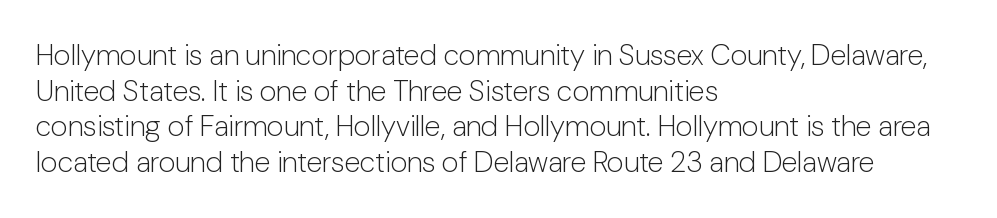
The image shows 29 px light sans-serif type, upright; set left-aligned, line spacing 1.23x, normal letter spacing, not underlined; low stroke contrast and a medium x-height.
